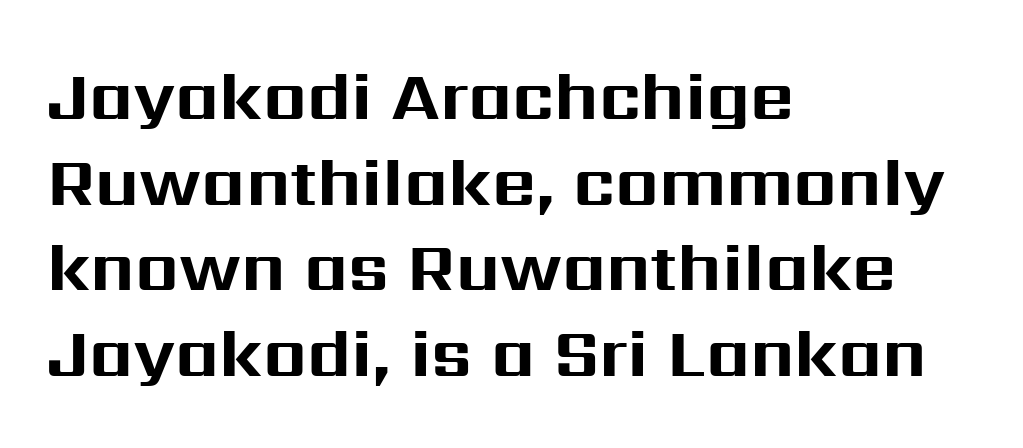
Q: Is the text bold? A: Yes.
Q: Is the text italic (slanted)? A: No, it is upright.
Q: Is the typeface a serif or a sans-serif typeface? A: Sans-serif.
Q: Is the text underlined? A: No.
Q: How is the paragraph aligned? A: Left-aligned.
Q: Is the spacing between letters normal or unusually wide? A: Normal.
Q: Is the spacing between lines tight, normal or loose? A: Normal.
Q: Width (condensed, normal, or wide)? A: Normal.
Q: Stroke contrast? A: Medium.
Q: x-height? A: Medium.
Q: Monospaced? A: No.
